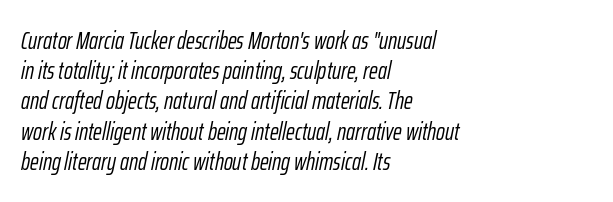
{"italic": "yes", "lean": "right", "slant_degrees": 12, "bold": "no", "underline": "no", "align": "left", "line_spacing": "normal", "line_spacing_ratio": 1.26, "letter_spacing": "normal", "letter_spacing_em": 0.0, "glyph_px": 24}
